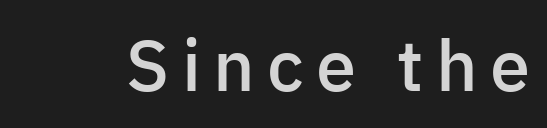
You can tell it's not italic because the verticals are truly vertical. This sample uses a sans-serif face. No word sits above an underline. These lines carry some extra weight — a demibold, not a full bold. Do the characters align in a grid? No, the font is proportional.
